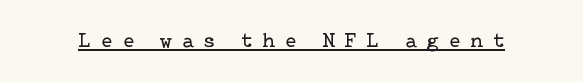
{"italic": "no", "bold": "no", "underline": "yes", "letter_spacing": "wide", "letter_spacing_em": 0.49, "glyph_px": 21}
